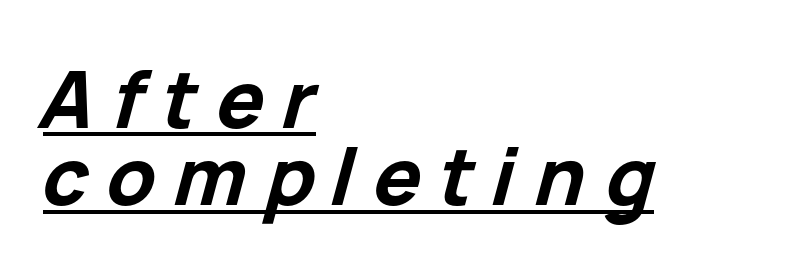
Every row of glyphs begins at an identical x-position on the left. Baseline-to-baseline distance is barely more than the letter height. The letters are spread apart with noticeably loose tracking. The rendering uses natural spacing where letterforms have individual widths. Stroke thickness is high; the sample reads as a true bold. Underline: present.
